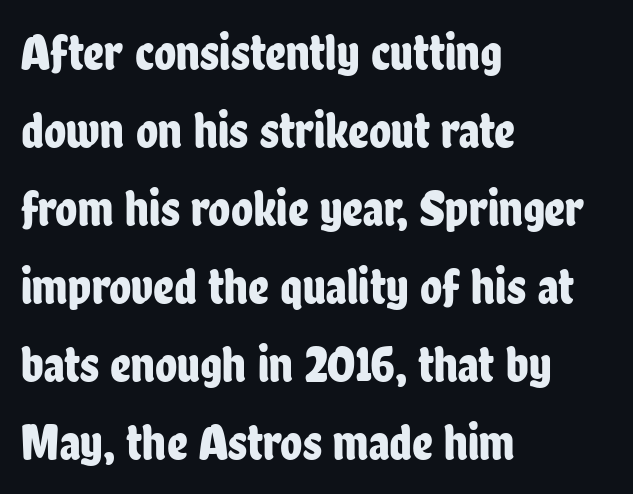
Q: Is the text italic (slanted)? A: No, it is upright.
Q: Is the typeface a serif or a sans-serif typeface? A: Sans-serif.
Q: Is the text underlined? A: No.
Q: How is the paragraph aligned? A: Left-aligned.
Q: Is the spacing between letters normal or unusually wide? A: Normal.
Q: Is the spacing between lines tight, normal or loose? A: Normal.
Q: Width (condensed, normal, or wide)? A: Condensed.
Q: Stroke contrast? A: Low.
Q: x-height? A: Medium.
Q: Monospaced? A: No.
